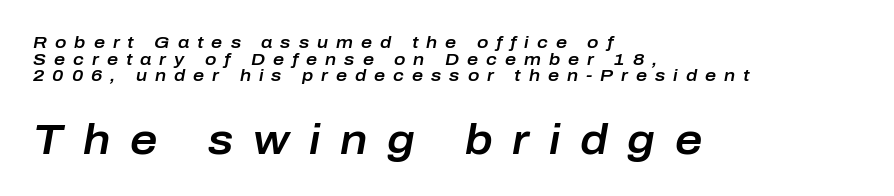
Block two is the big one; block one sits smaller above it. These lines are set flush left with a ragged right edge. No word sits above an underline. Compared with ordinary roman type, these characters are visibly tilted. Whoever set this chose condensed vertical rhythm over breathing room. The tracking reads as deliberately expanded to a designer's eye.
